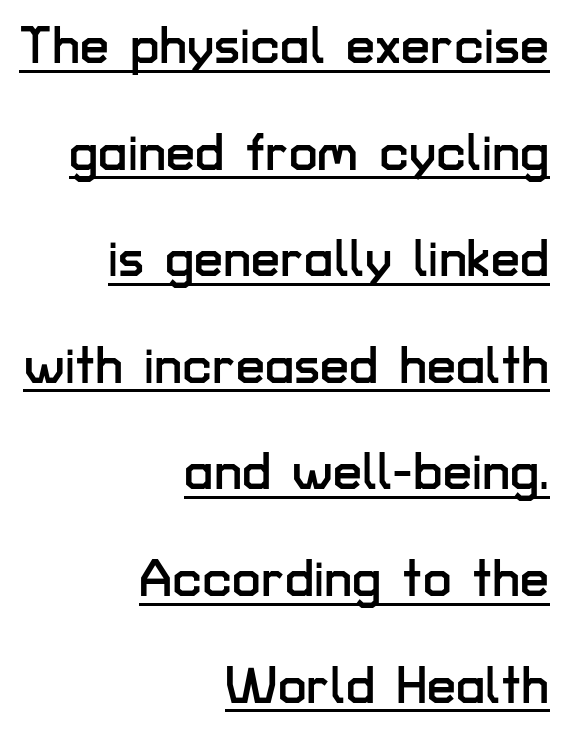
Q: Is the text italic (slanted)? A: No, it is upright.
Q: Is the typeface a serif or a sans-serif typeface? A: Sans-serif.
Q: Is the text underlined? A: Yes.
Q: How is the paragraph aligned? A: Right-aligned.
Q: Is the spacing between letters normal or unusually wide? A: Normal.
Q: Is the spacing between lines tight, normal or loose? A: Loose.
Q: Width (condensed, normal, or wide)? A: Normal.
Q: Stroke contrast? A: Low.
Q: x-height? A: Medium.
Q: Monospaced? A: No.
